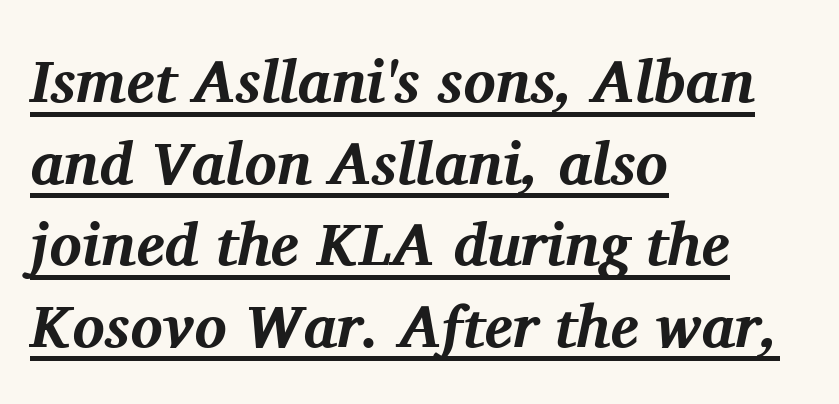
The image shows 60 px bold serif type, italic (leaning right); set left-aligned, normal line spacing (1.36x), normal letter spacing, underlined; medium stroke contrast and a medium x-height.
